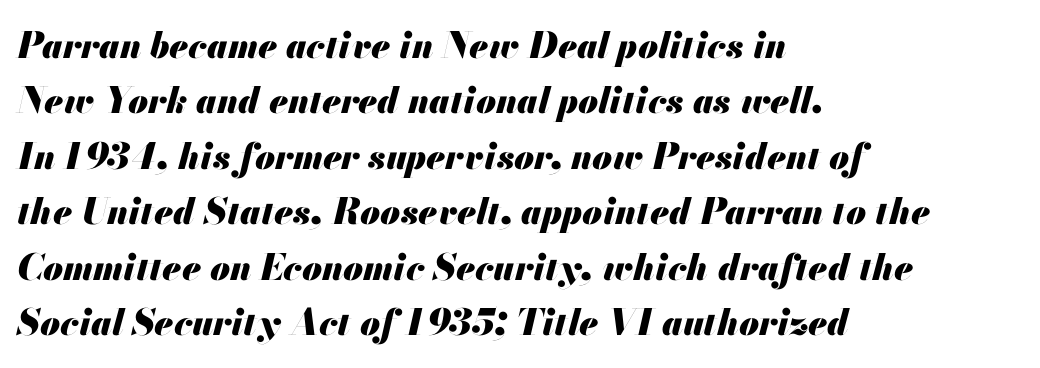
Is this a fixed-width face? No — the glyphs have proportional, varying widths. It's the slanting kind of type. Tracking here is standard; glyphs follow each other at the usual distance. Does the leading feel generous? No, just average. The space directly below the letters is spotless.
